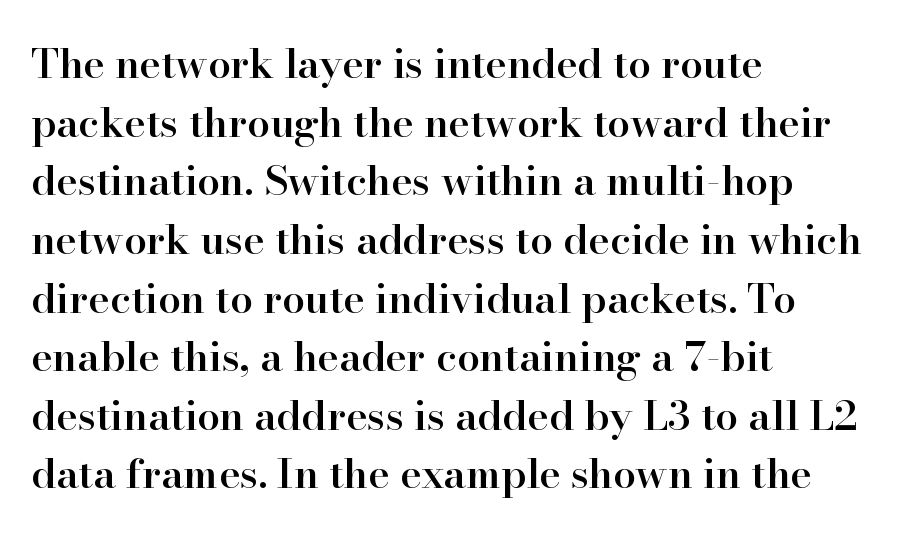
The image shows 41 px semibold serif type, upright; set left-aligned, normal line spacing (1.43x), normal letter spacing, not underlined; high stroke contrast and a small x-height.
